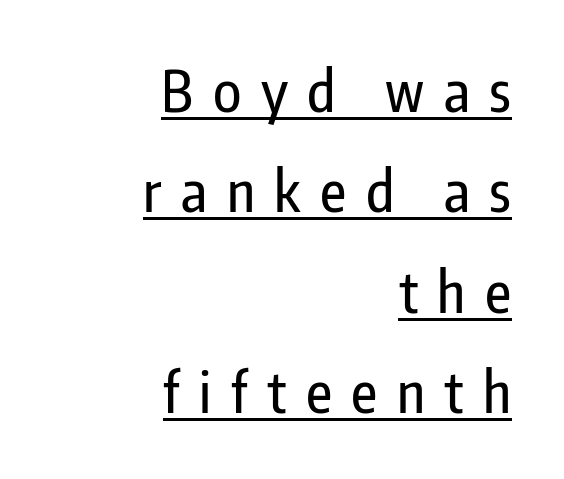
{"serif": "no", "italic": "no", "width": "condensed", "stroke_contrast": "low", "x_height": "medium", "monospaced": "no", "underline": "yes", "align": "right", "line_spacing_ratio": 1.76, "letter_spacing": "wide", "letter_spacing_em": 0.34, "glyph_px": 57}
